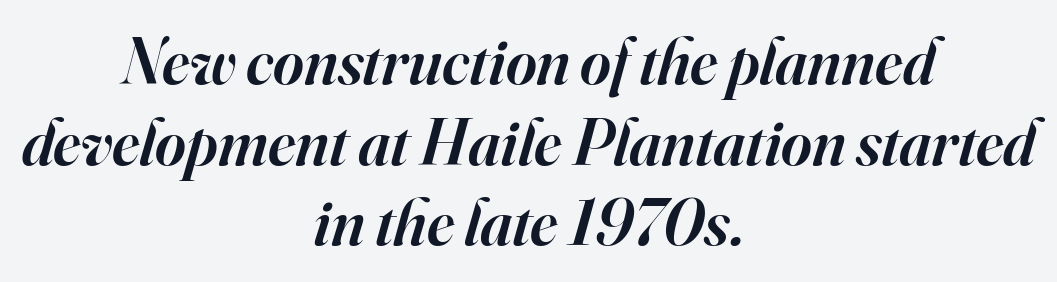
The image shows 66 px semibold serif type, italic (leaning right); set centered, line spacing 1.22x, normal letter spacing, not underlined; high stroke contrast and a small x-height.
